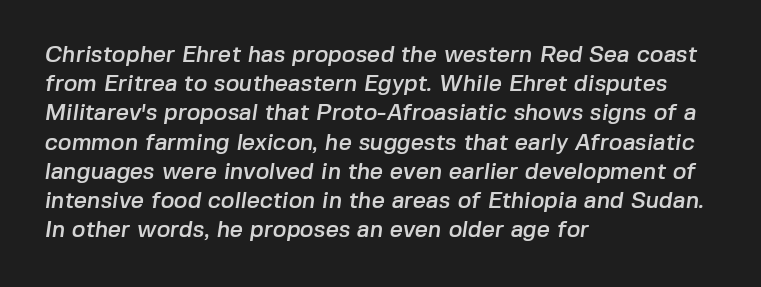
This rendering features lettering with no underline. Leading: standard. This rendering uses left alignment, leaving the right contour irregular. The passage shown has conventional tracking throughout.
